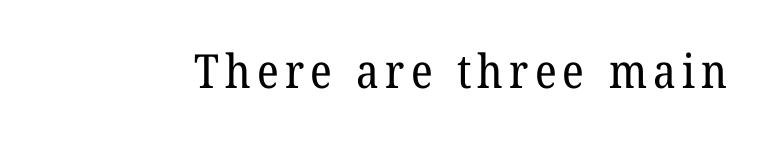
Q: Is the text bold? A: No.
Q: Is the typeface a serif or a sans-serif typeface? A: Serif.
Q: Is the text underlined? A: No.
Q: Width (condensed, normal, or wide)? A: Normal.
Q: Stroke contrast? A: Low.
Q: x-height? A: Medium.
Q: Monospaced? A: No.
